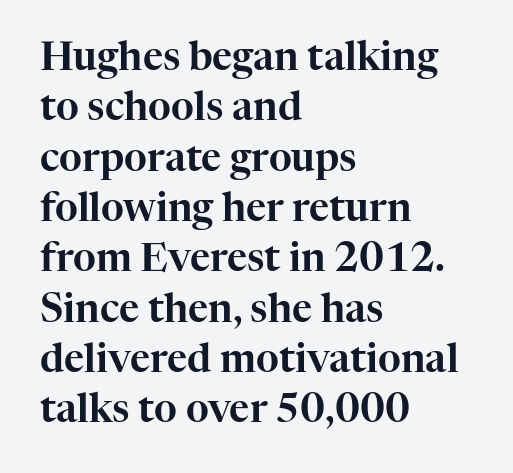
{"serif": "yes", "italic": "no", "width": "normal", "stroke_contrast": "high", "x_height": "medium", "monospaced": "no", "underline": "no", "align": "left", "line_spacing": "normal", "line_spacing_ratio": 1.29, "letter_spacing": "normal", "letter_spacing_em": 0.0, "glyph_px": 39}
